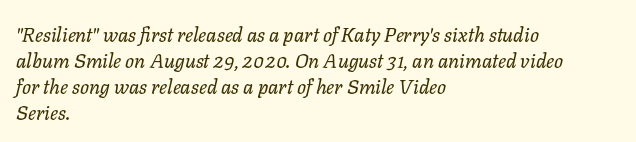
Regarding leading, the lines here are spaced in the standard way. Here the glyphs are tracked normally, forming tight word shapes. Alignment: flush left. Does the lettering tilt? It does — this is italic. Underline: absent.
